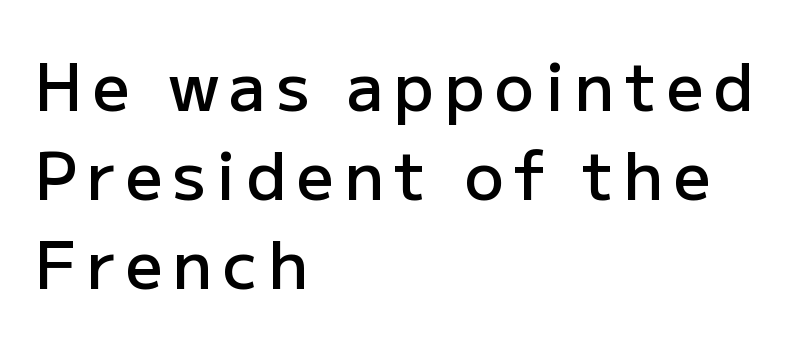
One-word summary of the alignment: left. This sample keeps an unexceptional amount of space between lines. This is moderately heavy type, rendered in semibold. Proportional: the letters do not fall into vertical columns. When letters stand straight like this, we call the style roman or upright.
